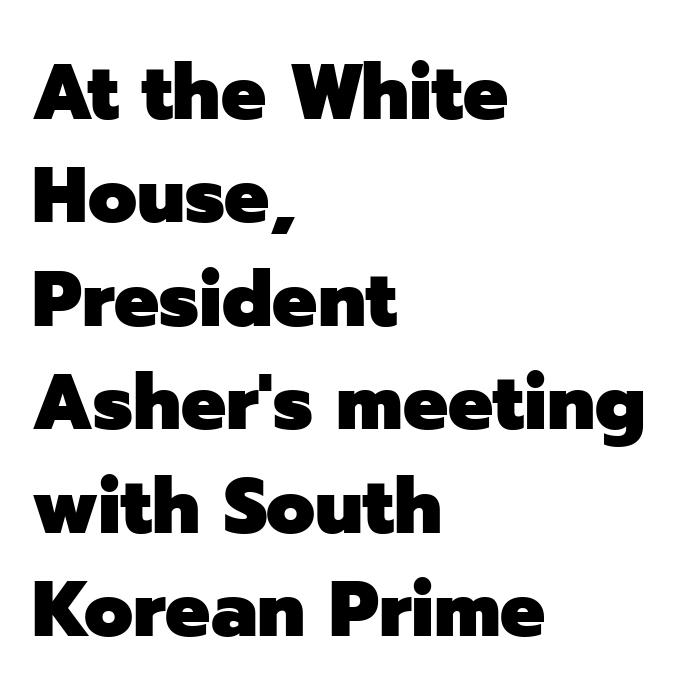
Unlike italic type, these characters show no tilt at all. Any mark beneath the type? The region is blank. Is the type bold? Yes — the strokes are clearly thick and heavy. In terms of letterform style, serifs are entirely absent.
